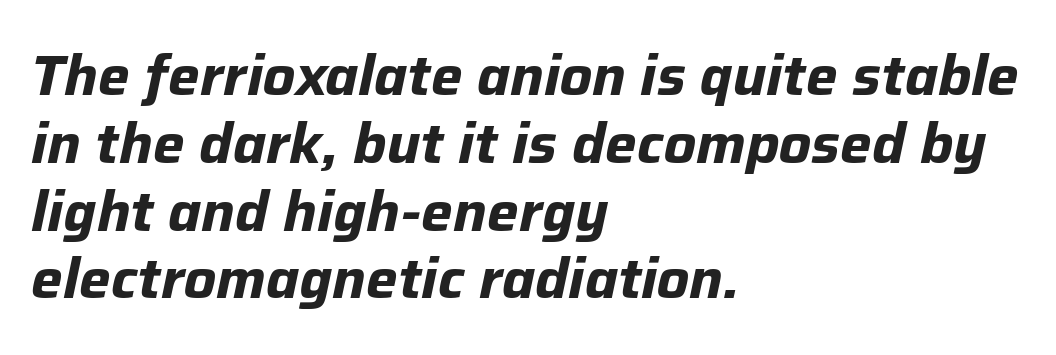
The typesetting leans heavy: a genuine bold. The typography opts for an oblique posture over an upright one. Do the characters align in a grid? No, the font is proportional. Leftover space on each line is placed entirely after the last word. The face used here is rendered with its standard letterfit.
